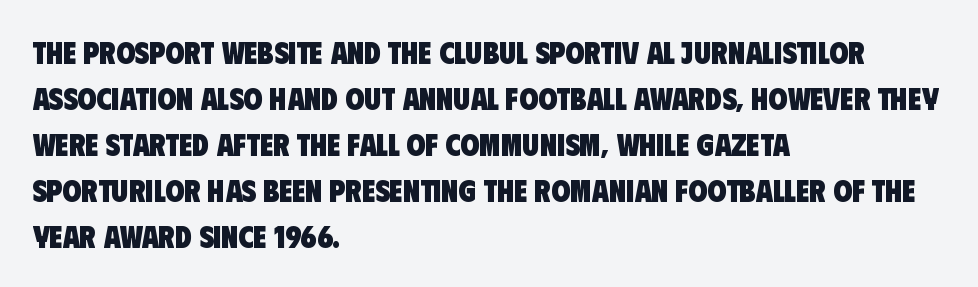
Each letter's strokes conclude bluntly, with no projecting serifs. The letterforms sit shoulder to shoulder at normal distance. The rendering uses natural spacing where letterforms have individual widths. The lines in this sample share a left origin and differ only in where they stop. The foot of each line stays bare and open. If you measured baseline to baseline, you'd find a middling distance.
